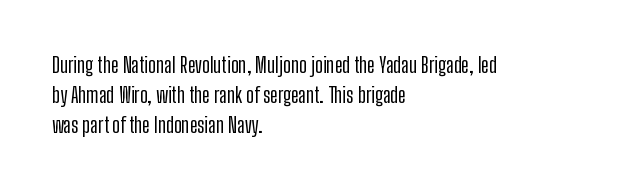
{"italic": "no", "underline": "no", "align": "left", "line_spacing": "normal", "line_spacing_ratio": 1.42, "letter_spacing": "normal", "letter_spacing_em": 0.0, "glyph_px": 21}
